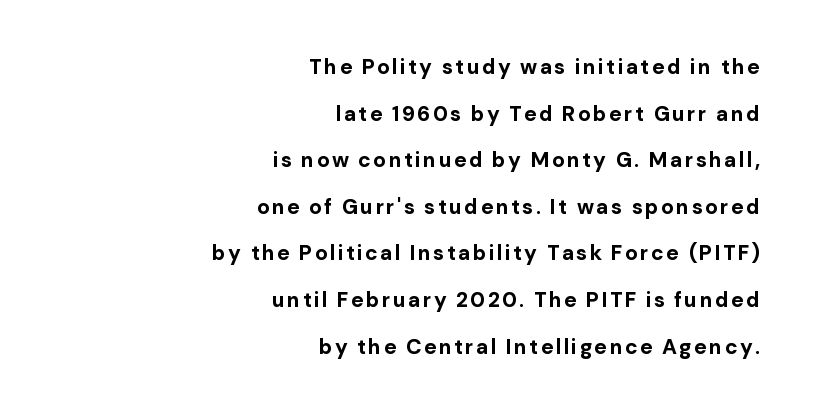
{"italic": "no", "bold": "yes", "underline": "no", "align": "right", "line_spacing": "loose", "line_spacing_ratio": 2.22, "glyph_px": 21}
